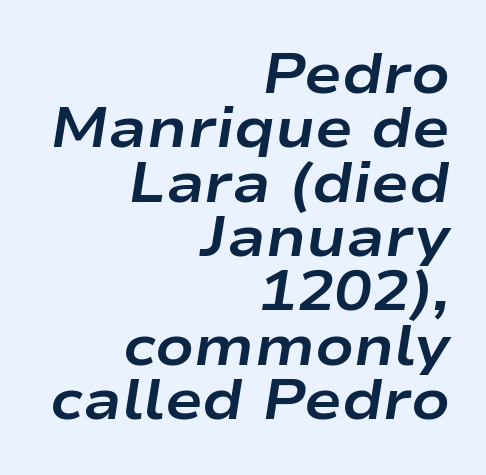
The image shows 56 px bold, wide type, italic (leaning right); set right-aligned, tight line spacing (0.97x), normal letter spacing, not underlined; low stroke contrast and a medium x-height.
